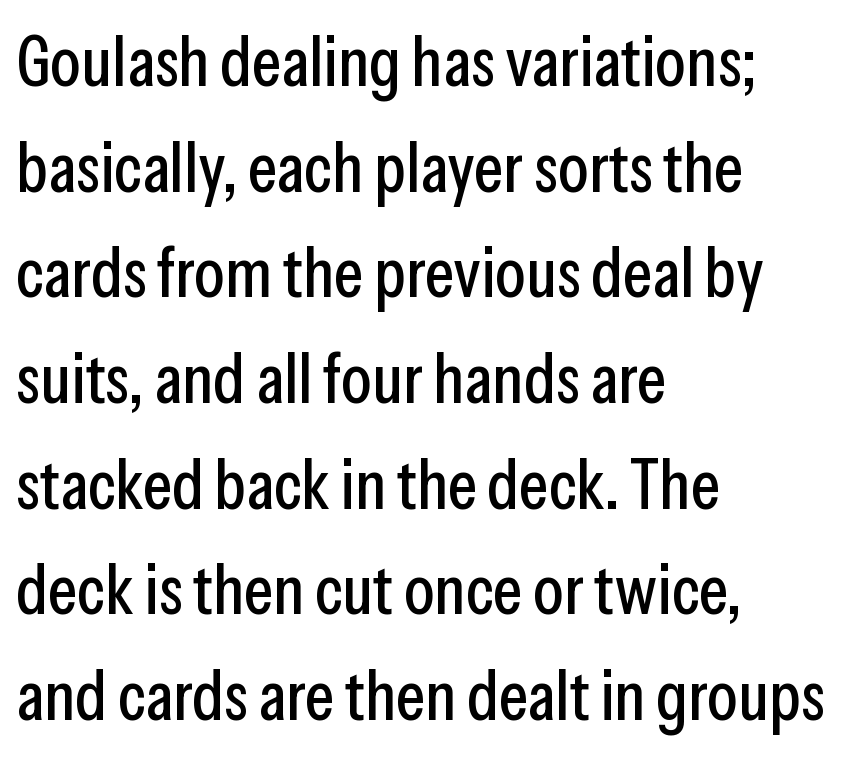
Q: Is the text italic (slanted)? A: No, it is upright.
Q: Is the typeface a serif or a sans-serif typeface? A: Sans-serif.
Q: Is the text underlined? A: No.
Q: How is the paragraph aligned? A: Left-aligned.
Q: Is the spacing between letters normal or unusually wide? A: Normal.
Q: Is the spacing between lines tight, normal or loose? A: Normal.
Q: Width (condensed, normal, or wide)? A: Condensed.
Q: Stroke contrast? A: Low.
Q: x-height? A: Medium.
Q: Monospaced? A: No.
